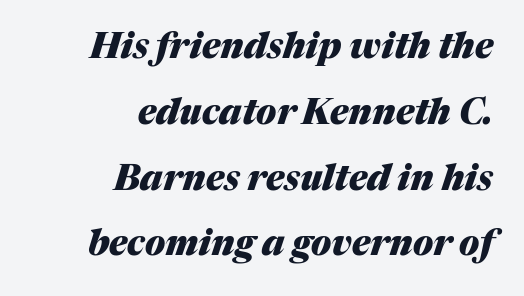
Q: Is the text bold? A: Yes.
Q: Is the text italic (slanted)? A: Yes, it leans right by about 17 degrees.
Q: Is the text underlined? A: No.
Q: How is the paragraph aligned? A: Right-aligned.
Q: Is the spacing between letters normal or unusually wide? A: Normal.
Q: Width (condensed, normal, or wide)? A: Normal.
Q: Stroke contrast? A: Medium.
Q: x-height? A: Medium.
Q: Monospaced? A: No.
